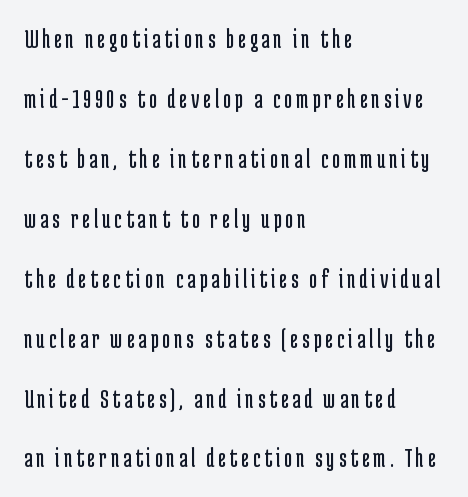
Q: Is the text bold? A: No.
Q: Is the text italic (slanted)? A: No, it is upright.
Q: Is the typeface a serif or a sans-serif typeface? A: Sans-serif.
Q: Is the text underlined? A: No.
Q: How is the paragraph aligned? A: Left-aligned.
Q: Is the spacing between lines tight, normal or loose? A: Loose.
Q: Width (condensed, normal, or wide)? A: Condensed.
Q: Stroke contrast? A: Low.
Q: x-height? A: Medium.
Q: Monospaced? A: No.
